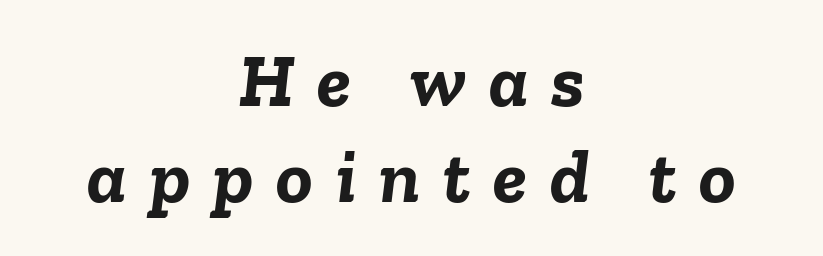
Notice how thick the strokes are: this is what a full bold looks like. Honestly, the row spacing looks completely unremarkable. Typeset on center — no edge is straight. The type is letterspaced generously, with wide tracking. The rendering uses natural spacing where letterforms have individual widths. Would a proofreader flag this as italicized? Yes.
